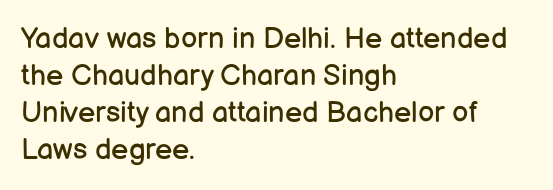
Q: Is the text bold? A: No.
Q: Is the text italic (slanted)? A: No, it is upright.
Q: Is the typeface a serif or a sans-serif typeface? A: Sans-serif.
Q: Is the text underlined? A: No.
Q: How is the paragraph aligned? A: Left-aligned.
Q: Is the spacing between letters normal or unusually wide? A: Normal.
Q: Is the spacing between lines tight, normal or loose? A: Normal.
Q: Width (condensed, normal, or wide)? A: Normal.
Q: Stroke contrast? A: Low.
Q: x-height? A: Medium.
Q: Monospaced? A: No.
